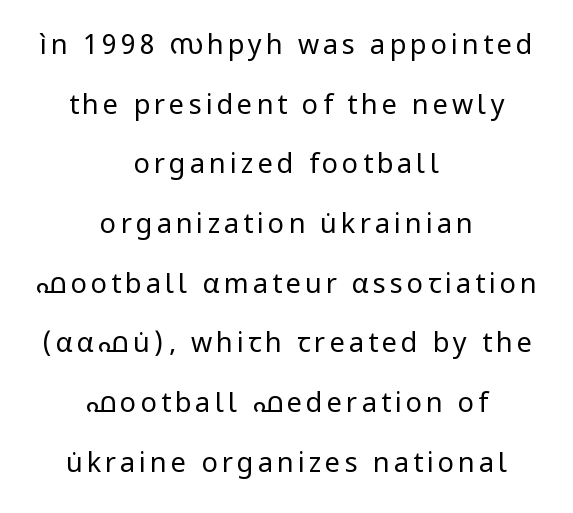
The image shows 27 px text type, upright; set centered, loose line spacing (2.21x), not underlined.
